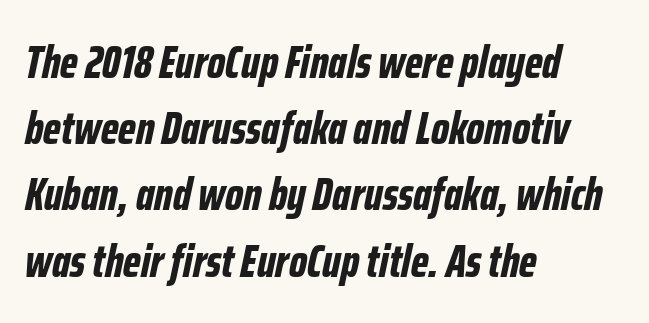
The image shows 46 px bold, condensed type, italic (leaning right); set left-aligned, normal line spacing (1.44x), normal letter spacing, not underlined; low stroke contrast and a medium x-height.
